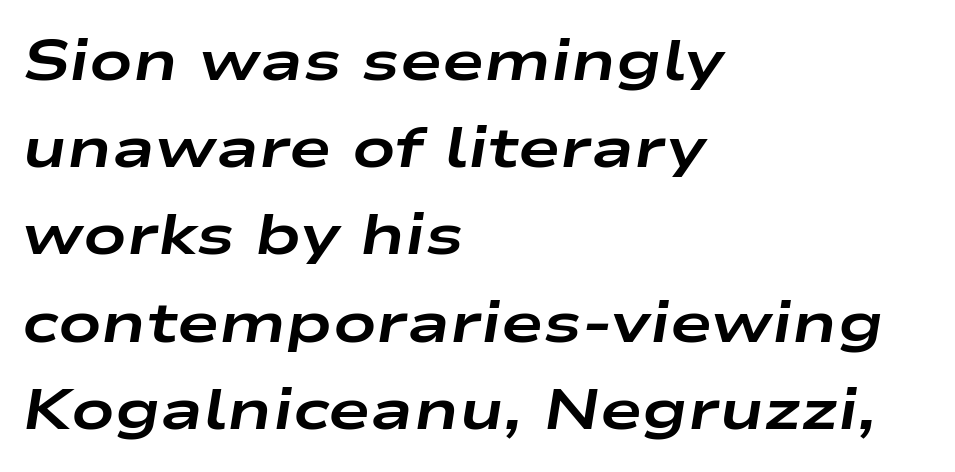
The image shows 57 px bold, wide type, italic (leaning right); set left-aligned, normal line spacing (1.53x), normal letter spacing, not underlined; low stroke contrast and a medium x-height.
